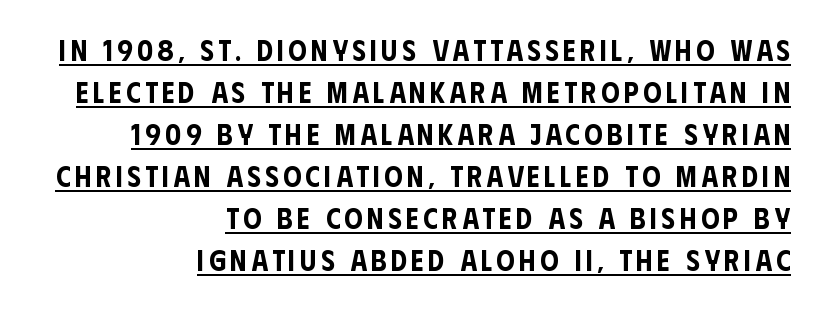
Characters remain perfectly vertical along every line. Each line of the rendering has a horizontal stroke beneath the glyphs. Varying glyph widths throughout — classic text-font behaviour. Alignment: flush right.
